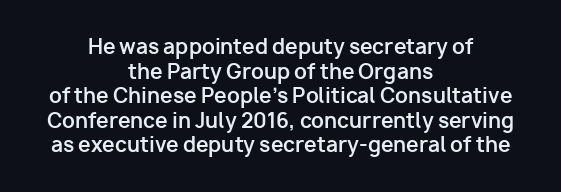
Q: Is the text bold? A: Yes.
Q: Is the text italic (slanted)? A: No, it is upright.
Q: Is the text underlined? A: No.
Q: How is the paragraph aligned? A: Centered.
Q: Is the spacing between letters normal or unusually wide? A: Normal.
